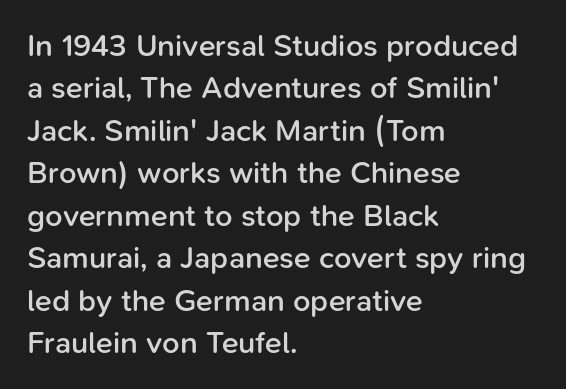
Students, this is semibold: more ink than regular, less than bold. Letterform terminals end flat and unadorned throughout the passage. Caption: standard tracking, unaltered. The face used here is proportionally spaced, like ordinary book or web type. Does the leading feel generous? No, just average. A bare baseline throughout the passage.
